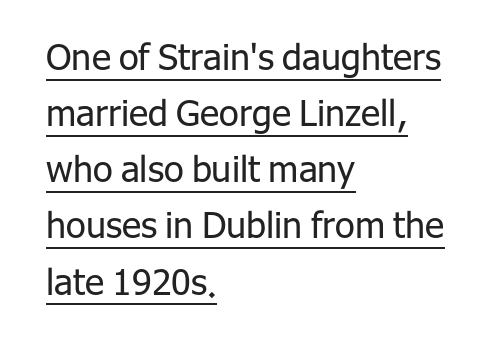
These lines sit exactly where default settings would place them. Ascenders rise straight up at ninety degrees. In terms of letterspacing, this is plain default setting. Nothing sits at the stroke ends, so this counts as sans-serif.
